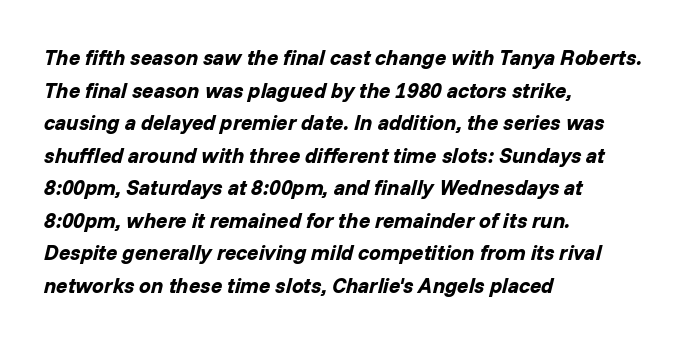
How heavy is the stroke? Heavy — this is a bold. Check under the words: just untouched page. The compositor pushed each line to the left boundary. These lines keep a tight, regular rhythm from letter to letter. Is there much room between lines? A standard amount, neither cramped nor airy. Notice how the stems are inclined rather than vertical — that's the hallmark of italics.
